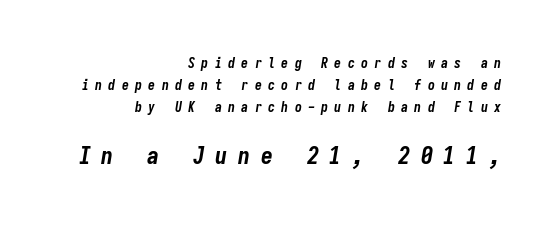
Q: Is the text bold? A: Yes.
Q: Is the text italic (slanted)? A: Yes, it leans right by about 9 degrees.
Q: Is the text underlined? A: No.
Q: How is the paragraph aligned? A: Right-aligned.
Q: Is the spacing between letters normal or unusually wide? A: Unusually wide.
Q: Is the spacing between lines tight, normal or loose? A: Normal.
Q: Which block of text is set in a larger size, the first (top) or the second (bottom)? A: The second (bottom) one.
